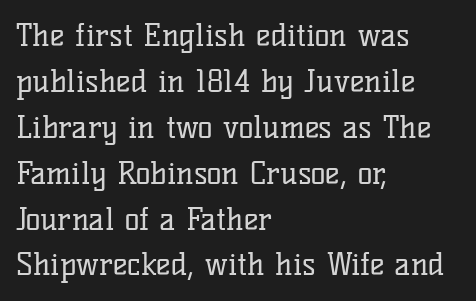
Q: Is the text bold? A: No.
Q: Is the text italic (slanted)? A: No, it is upright.
Q: Is the typeface a serif or a sans-serif typeface? A: Serif.
Q: Is the text underlined? A: No.
Q: How is the paragraph aligned? A: Left-aligned.
Q: Is the spacing between letters normal or unusually wide? A: Normal.
Q: Is the spacing between lines tight, normal or loose? A: Normal.
Q: Width (condensed, normal, or wide)? A: Normal.
Q: Stroke contrast? A: Low.
Q: x-height? A: Medium.
Q: Monospaced? A: No.
